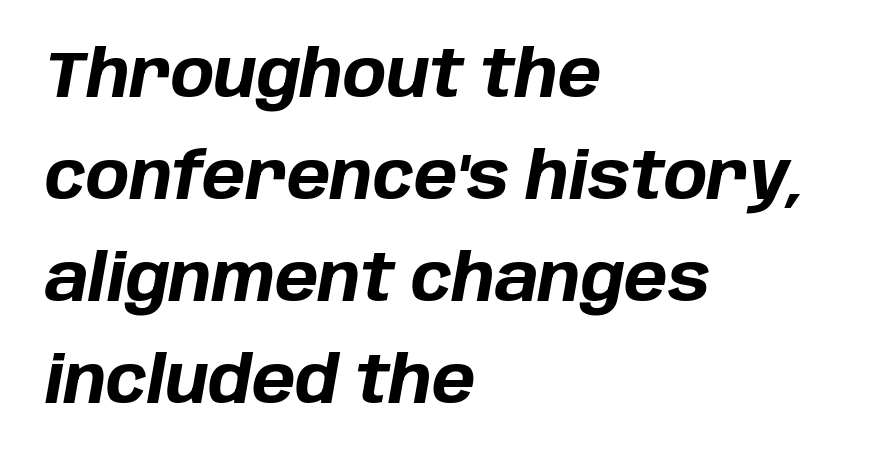
Q: Is the text bold? A: Yes.
Q: Is the text italic (slanted)? A: Yes, it leans right by about 10 degrees.
Q: Is the text underlined? A: No.
Q: How is the paragraph aligned? A: Left-aligned.
Q: Is the spacing between letters normal or unusually wide? A: Normal.
Q: Is the spacing between lines tight, normal or loose? A: Normal.
Q: Width (condensed, normal, or wide)? A: Normal.
Q: Stroke contrast? A: Low.
Q: x-height? A: Large.
Q: Monospaced? A: No.
